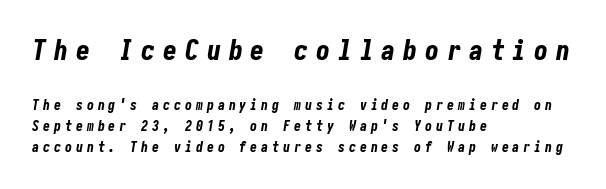
The image shows 28 px bold, condensed type, italic (leaning right); set left-aligned, normal line spacing (1.5x), unusually wide letter spacing (+0.28 em), not underlined; the first (top) block is 2.0x larger; low stroke contrast and a medium x-height.
